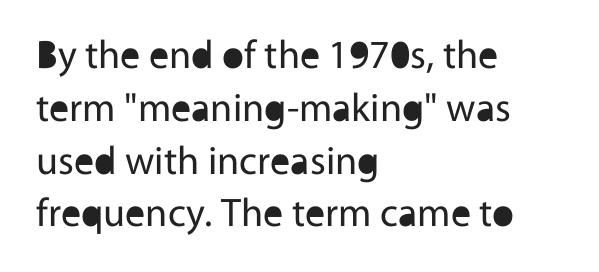
Q: Is the text bold? A: No.
Q: Is the text italic (slanted)? A: No, it is upright.
Q: Is the typeface a serif or a sans-serif typeface? A: Sans-serif.
Q: Is the text underlined? A: No.
Q: How is the paragraph aligned? A: Left-aligned.
Q: Is the spacing between letters normal or unusually wide? A: Normal.
Q: Is the spacing between lines tight, normal or loose? A: Normal.
Q: Width (condensed, normal, or wide)? A: Normal.
Q: x-height? A: Medium.
Q: Monospaced? A: No.
